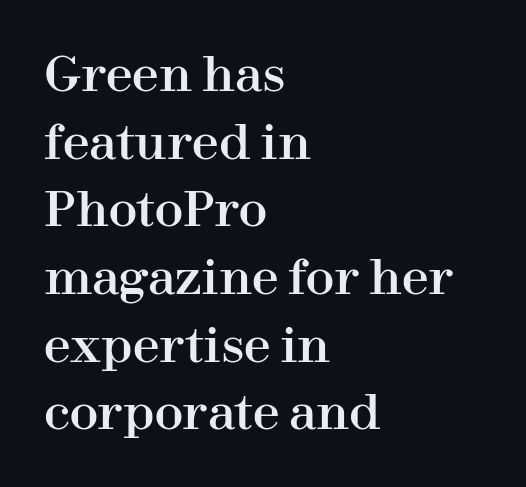
The image shows 48 px serif type, upright; set left-aligned, normal line spacing (1.41x), normal letter spacing, not underlined; high stroke contrast and a medium x-height.
